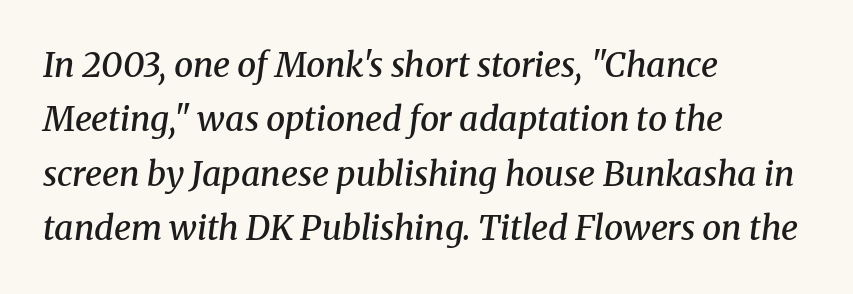
The image shows 34 px semibold serif type, italic (leaning right); set left-aligned, normal line spacing (1.6x), normal letter spacing, not underlined; medium stroke contrast and a medium x-height.
